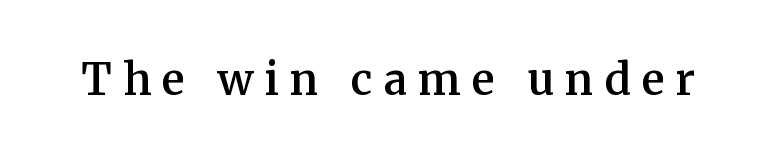
Unlike a clean sans, this face finishes its strokes with serifs. A bare baseline throughout the passage. Summary of weight: moderately heavy, a semibold. Italic? Not at all — the glyphs are vertical.
